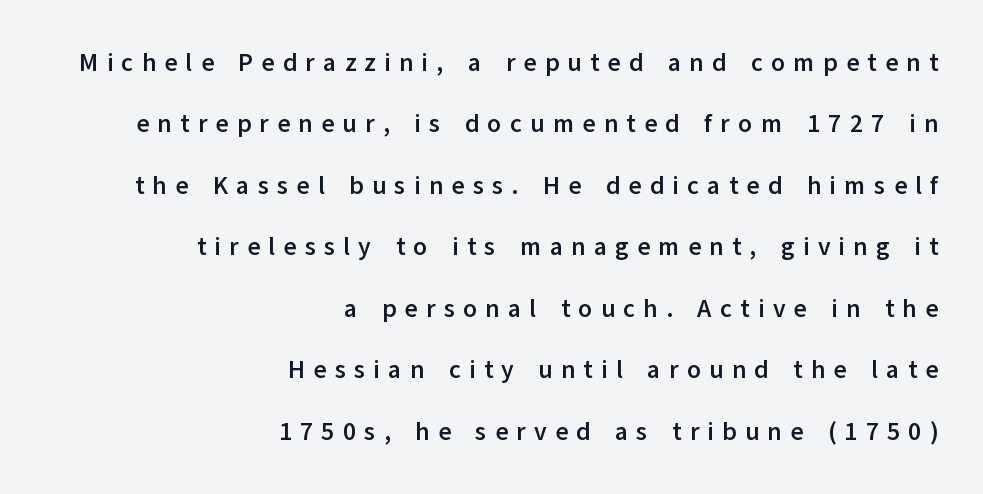
{"italic": "no", "bold": "yes", "underline": "no", "align": "right", "line_spacing": "loose", "line_spacing_ratio": 2.46, "letter_spacing": "wide", "letter_spacing_em": 0.33, "glyph_px": 25}
